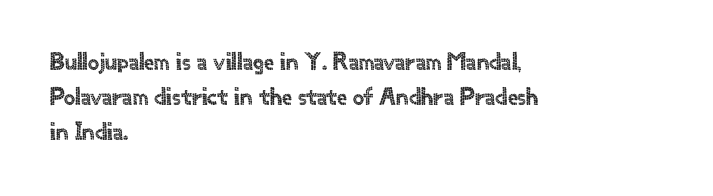
Q: Is the text italic (slanted)? A: No, it is upright.
Q: Is the text underlined? A: No.
Q: How is the paragraph aligned? A: Left-aligned.
Q: Is the spacing between letters normal or unusually wide? A: Normal.
Q: Is the spacing between lines tight, normal or loose? A: Normal.
